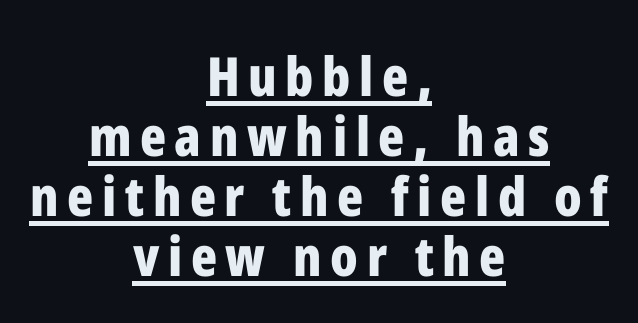
The image shows 54 px bold, condensed sans-serif type, upright; set centered, tight line spacing (1.11x), underlined; low stroke contrast and a medium x-height.
